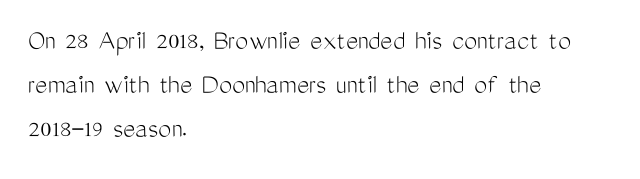
{"serif": "no", "italic": "no", "bold": "no", "weight": "light", "width": "condensed", "stroke_contrast": "medium", "x_height": "medium", "monospaced": "no", "underline": "no", "align": "left", "line_spacing": "normal", "line_spacing_ratio": 1.52, "letter_spacing": "normal", "letter_spacing_em": 0.0, "glyph_px": 29}
